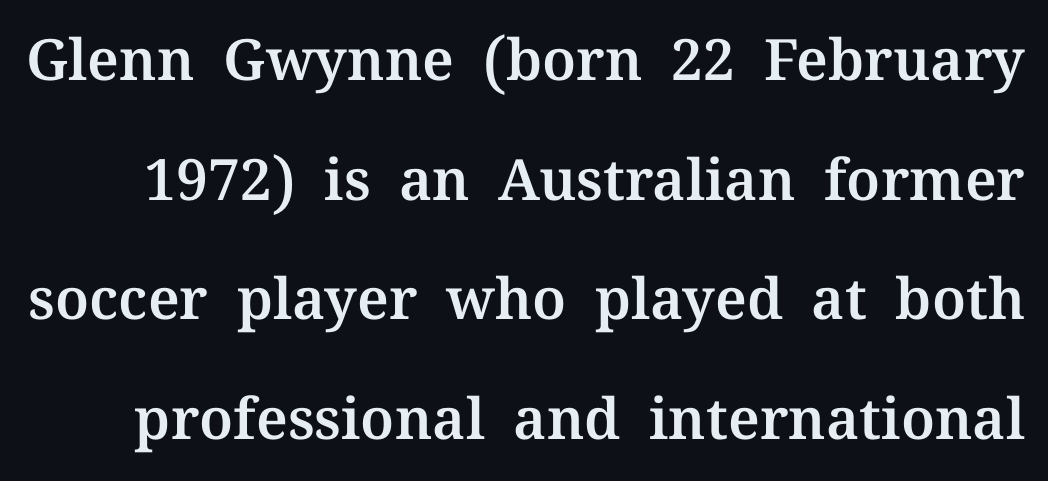
{"serif": "yes", "italic": "no", "width": "normal", "stroke_contrast": "medium", "x_height": "medium", "monospaced": "no", "underline": "no", "line_spacing": "loose", "line_spacing_ratio": 2.1, "letter_spacing": "normal", "letter_spacing_em": 0.0, "glyph_px": 57}
